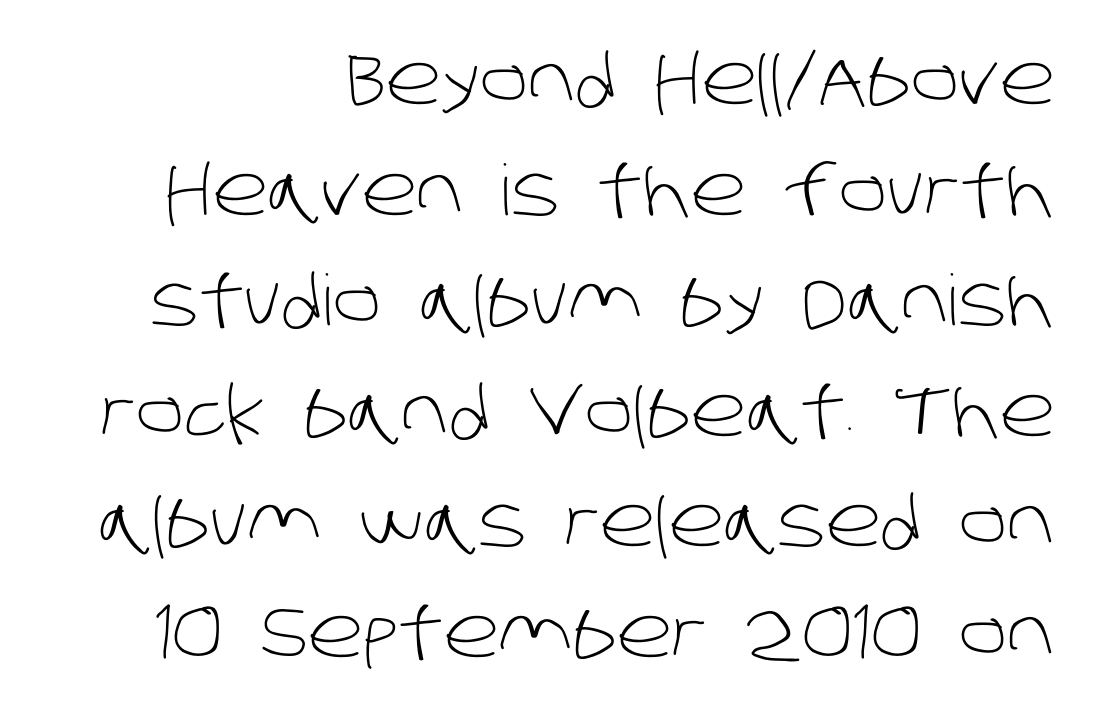
The image shows 70 px light sans-serif type; set right-aligned, normal line spacing (1.58x), normal letter spacing, not underlined; low stroke contrast and a large x-height.
